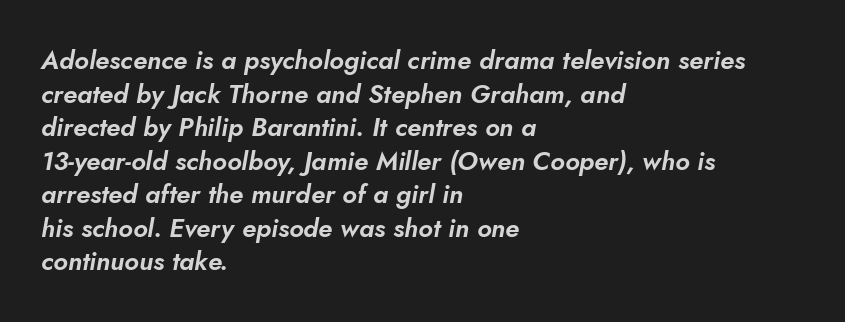
Line beginnings align vertically; line endings do not. Regular leading. No word sits above an underline. Rendered with sloped, italic letterforms.
